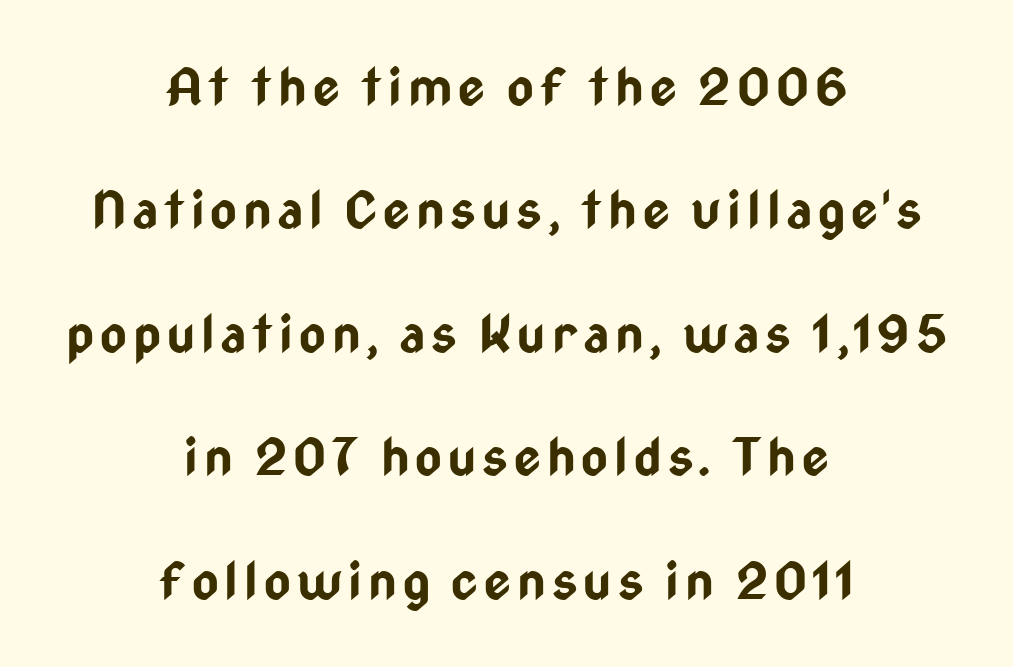
The image shows 51 px bold, condensed sans-serif type, upright; set centered, loose line spacing (2.42x), not underlined; low stroke contrast and a medium x-height.
